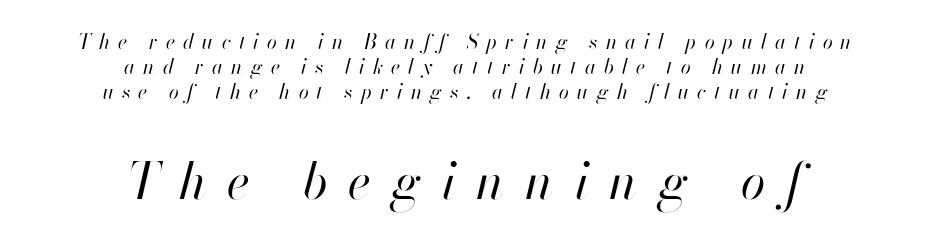
The image shows 50 px regular-weight type, italic (leaning right); set centered, normal line spacing (1.26x), unusually wide letter spacing (+0.41 em), not underlined; the second (bottom) block is 2.5x larger; high stroke contrast and a small x-height.
